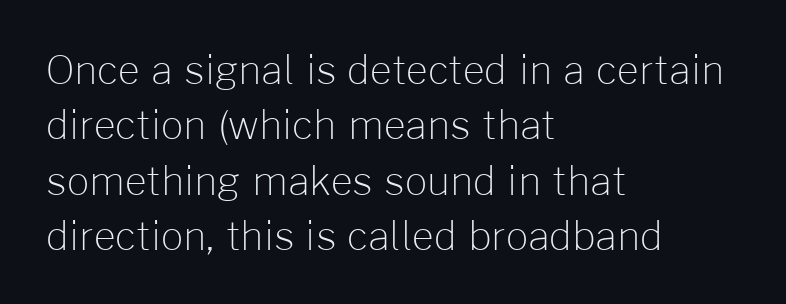
{"serif": "no", "italic": "no", "bold": "no", "weight": "light", "width": "normal", "stroke_contrast": "low", "x_height": "medium", "monospaced": "no", "underline": "no", "align": "left", "line_spacing": "normal", "line_spacing_ratio": 1.42, "letter_spacing": "normal", "letter_spacing_em": 0.0, "glyph_px": 39}
